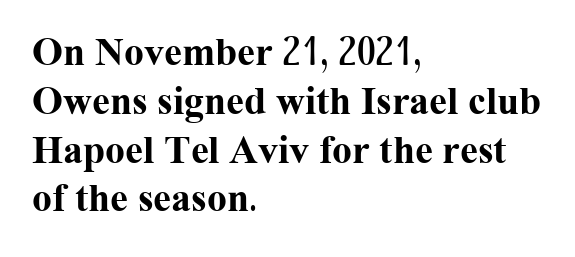
Spacing verdict: proportional, widths tailored to each character. Little horizontal feet cap the strokes, marking this as serif type. There is no visible air inserted between adjacent glyphs. The lines in this sample share a left origin and differ only in where they stop.
